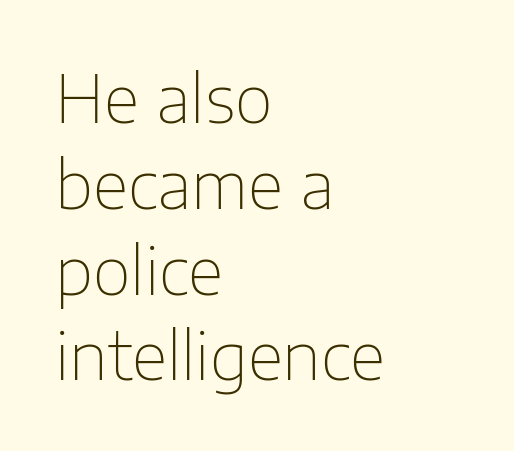
Between one letter and the next there's only the usual sliver of space. Underline: absent. A classic flush-left, rag-right setting is used for this passage. Heaviness? Minimal to ordinary, like unemphasized prose. Spacing verdict: proportional, widths tailored to each character. The glyphs in this specimen are sans serif.
